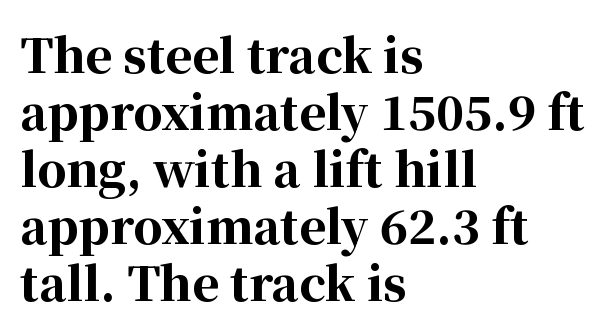
Q: Is the text bold? A: Yes.
Q: Is the text italic (slanted)? A: No, it is upright.
Q: Is the typeface a serif or a sans-serif typeface? A: Serif.
Q: Is the text underlined? A: No.
Q: How is the paragraph aligned? A: Left-aligned.
Q: Is the spacing between letters normal or unusually wide? A: Normal.
Q: Width (condensed, normal, or wide)? A: Normal.
Q: Stroke contrast? A: High.
Q: x-height? A: Medium.
Q: Monospaced? A: No.
